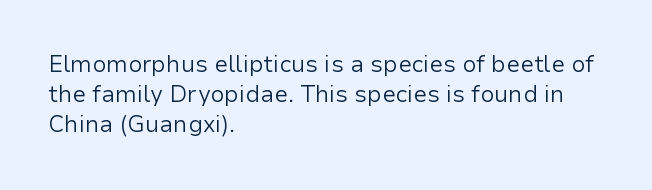
{"italic": "no", "bold": "no", "underline": "no", "align": "left", "line_spacing": "normal", "line_spacing_ratio": 1.31, "letter_spacing": "normal", "letter_spacing_em": 0.0, "glyph_px": 23}
